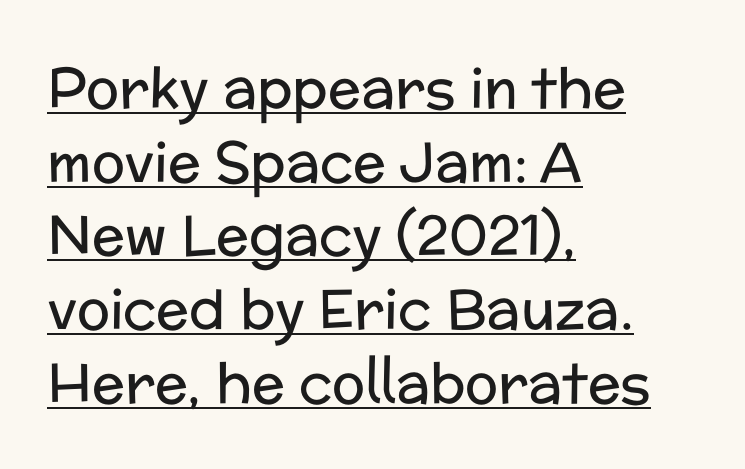
{"serif": "no", "italic": "no", "bold": "no", "weight": "regular", "width": "normal", "stroke_contrast": "low", "x_height": "medium", "monospaced": "no", "underline": "yes", "align": "left", "line_spacing": "normal", "line_spacing_ratio": 1.34, "letter_spacing": "normal", "letter_spacing_em": 0.0, "glyph_px": 55}
